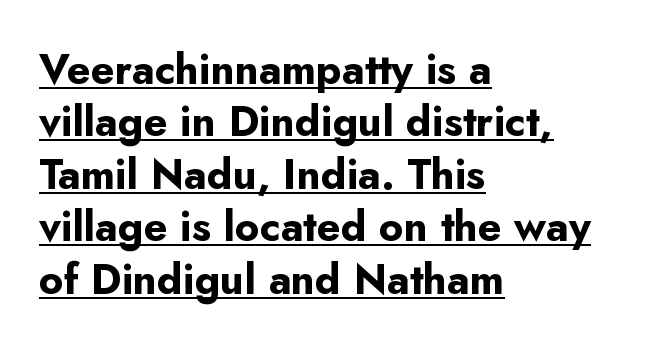
{"serif": "no", "italic": "no", "bold": "yes", "weight": "bold", "width": "normal", "stroke_contrast": "low", "x_height": "small", "monospaced": "no", "underline": "yes", "align": "left", "line_spacing": "normal", "line_spacing_ratio": 1.25, "letter_spacing": "normal", "letter_spacing_em": 0.0, "glyph_px": 42}
